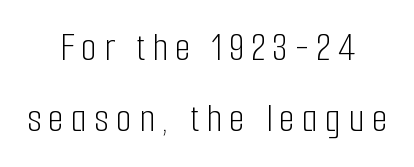
Q: Is the text bold? A: No.
Q: Is the text italic (slanted)? A: No, it is upright.
Q: Is the typeface a serif or a sans-serif typeface? A: Sans-serif.
Q: Is the text underlined? A: No.
Q: How is the paragraph aligned? A: Centered.
Q: Width (condensed, normal, or wide)? A: Condensed.
Q: Stroke contrast? A: Low.
Q: x-height? A: Medium.
Q: Monospaced? A: No.
